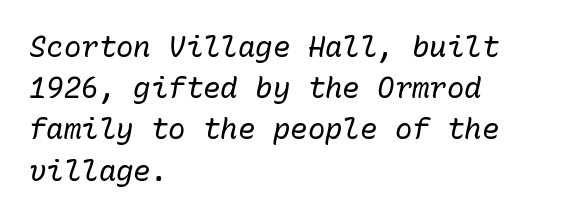
These lines were composed using italics. Typeset ragged right — the left edge is the straight one. The rendering uses typewriter-style spacing with identical character cells. Compared with a typical body face, this is equally light or lighter still. The gaps between neighbouring characters are ordinary and unremarkable.
